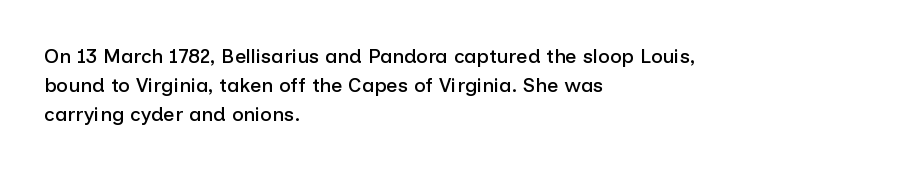
{"italic": "no", "underline": "no", "align": "left", "line_spacing": "normal", "line_spacing_ratio": 1.46, "letter_spacing": "normal", "letter_spacing_em": 0.0, "glyph_px": 20}
